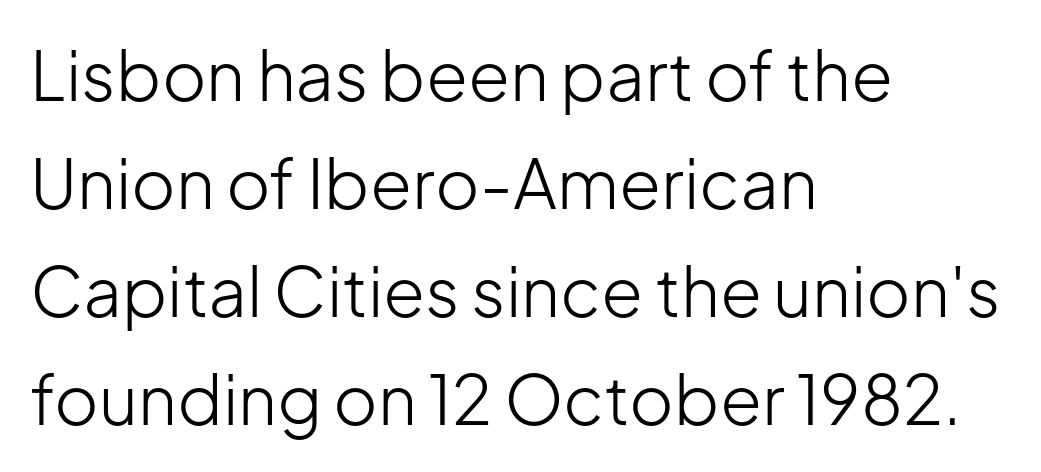
{"serif": "no", "italic": "no", "bold": "no", "weight": "light", "width": "normal", "stroke_contrast": "low", "x_height": "medium", "monospaced": "no", "underline": "no", "align": "left", "line_spacing": "normal", "line_spacing_ratio": 1.59, "letter_spacing": "normal", "letter_spacing_em": 0.0, "glyph_px": 68}
